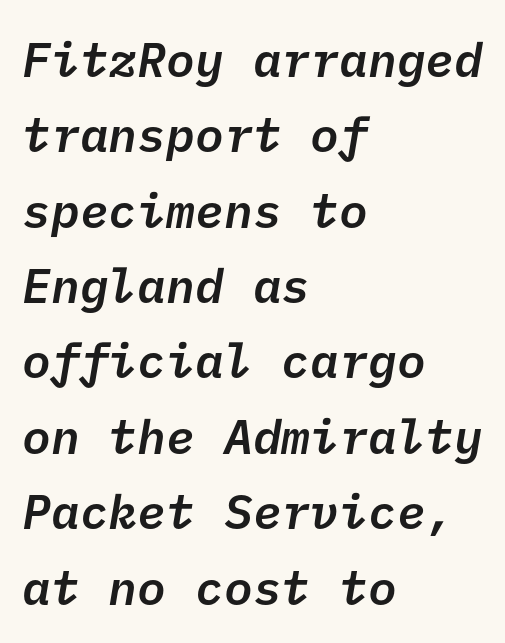
Q: Is the text bold? A: Semi-bold.
Q: Is the typeface a serif or a sans-serif typeface? A: Sans-serif.
Q: Is the text underlined? A: No.
Q: How is the paragraph aligned? A: Left-aligned.
Q: Is the spacing between letters normal or unusually wide? A: Normal.
Q: Is the spacing between lines tight, normal or loose? A: Normal.
Q: Width (condensed, normal, or wide)? A: Normal.
Q: Stroke contrast? A: Low.
Q: x-height? A: Medium.
